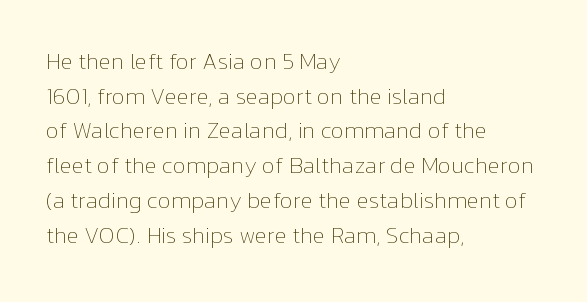
Q: Is the text bold? A: No.
Q: Is the text italic (slanted)? A: No, it is upright.
Q: Is the text underlined? A: No.
Q: How is the paragraph aligned? A: Left-aligned.
Q: Is the spacing between letters normal or unusually wide? A: Normal.
Q: Is the spacing between lines tight, normal or loose? A: Normal.
